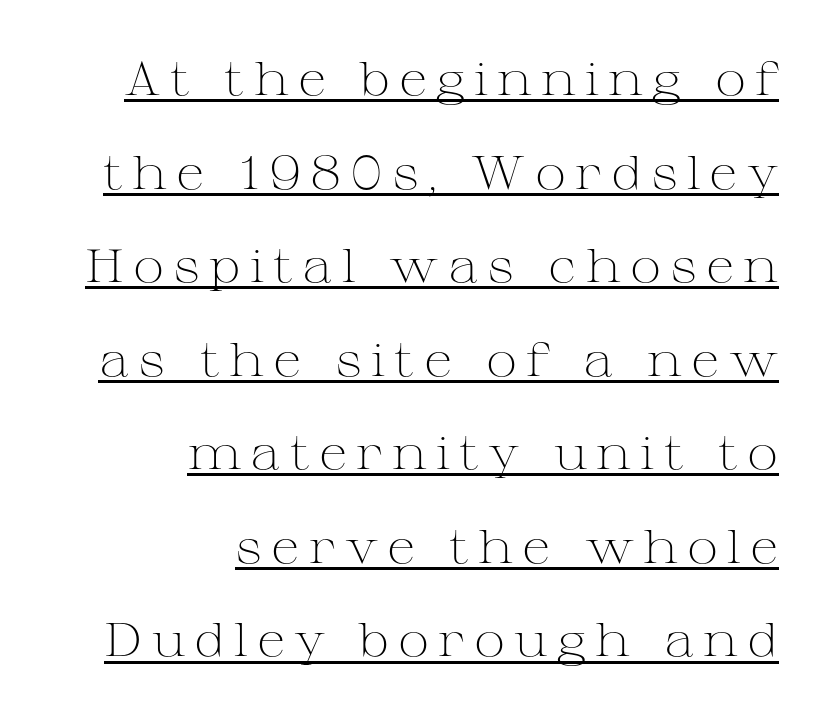
The image shows 47 px light, wide serif type, upright; set right-aligned, loose line spacing (1.99x), underlined; medium stroke contrast and a medium x-height.
